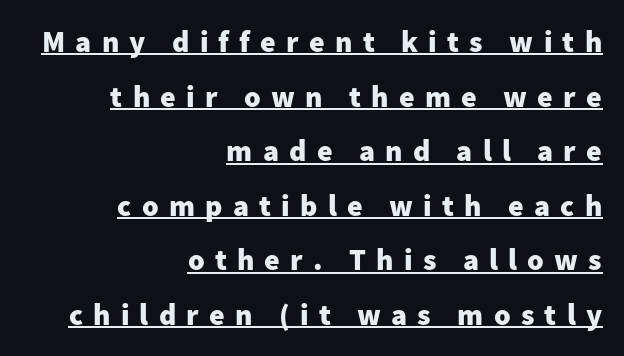
Q: Is the text bold? A: Yes.
Q: Is the text italic (slanted)? A: No, it is upright.
Q: Is the typeface a serif or a sans-serif typeface? A: Sans-serif.
Q: Is the text underlined? A: Yes.
Q: How is the paragraph aligned? A: Right-aligned.
Q: Is the spacing between letters normal or unusually wide? A: Unusually wide.
Q: Width (condensed, normal, or wide)? A: Normal.
Q: Stroke contrast? A: Low.
Q: x-height? A: Medium.
Q: Monospaced? A: No.
